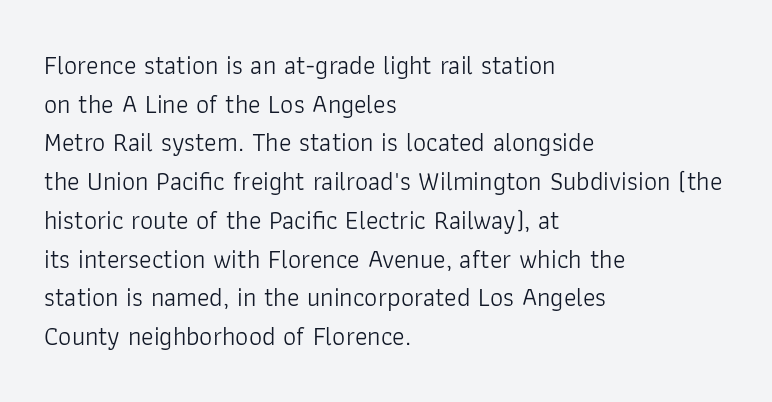
Q: Is the text bold? A: No.
Q: Is the text italic (slanted)? A: No, it is upright.
Q: Is the text underlined? A: No.
Q: How is the paragraph aligned? A: Left-aligned.
Q: Is the spacing between letters normal or unusually wide? A: Normal.
Q: Is the spacing between lines tight, normal or loose? A: Normal.
